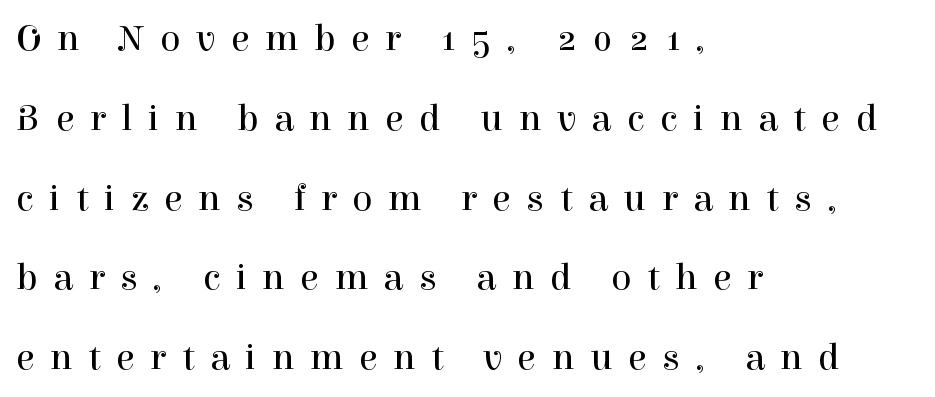
{"serif": "yes", "italic": "no", "bold": "no", "weight": "regular", "width": "normal", "stroke_contrast": "high", "x_height": "medium", "monospaced": "no", "underline": "no", "align": "left", "line_spacing": "loose", "line_spacing_ratio": 2.1, "letter_spacing": "wide", "letter_spacing_em": 0.41, "glyph_px": 38}
